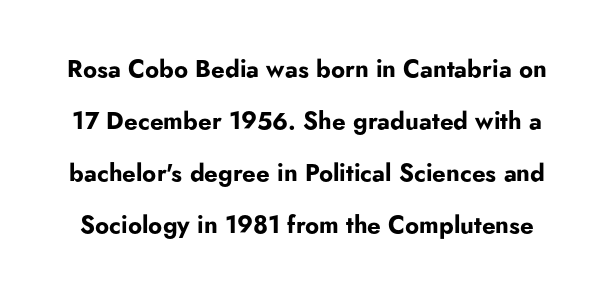
The image shows 24 px bold type, upright; set loose line spacing (2.16x), normal letter spacing, not underlined.
